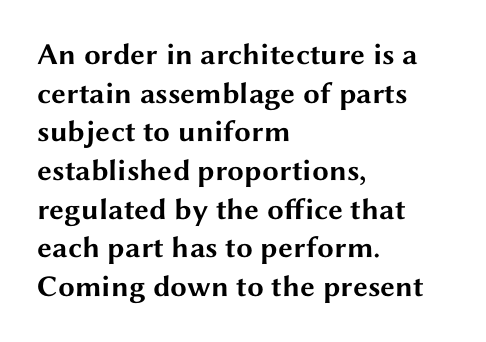
Chunky letters — that's bold for sure. Look at the tracking — it's just the regular setting, nothing added. The rendering uses natural spacing where letterforms have individual widths. The rows are spaced the way most documents space them. The letters stand straight up with perfectly vertical stems.
